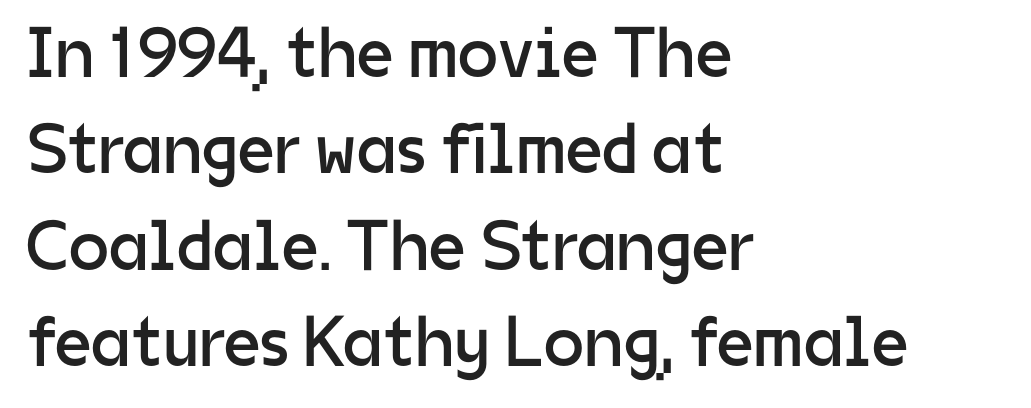
The image shows 72 px regular-weight sans-serif type, upright; set left-aligned, normal line spacing (1.34x), normal letter spacing, not underlined; low stroke contrast and a medium x-height.
